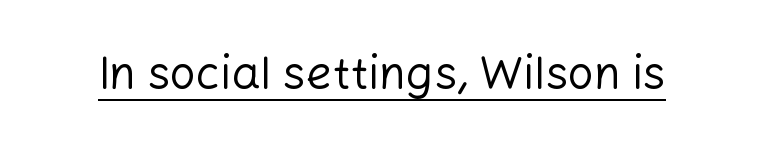
{"serif": "no", "italic": "no", "bold": "no", "weight": "regular", "width": "normal", "stroke_contrast": "low", "x_height": "medium", "monospaced": "no", "underline": "yes", "letter_spacing": "normal", "letter_spacing_em": 0.0, "glyph_px": 46}
